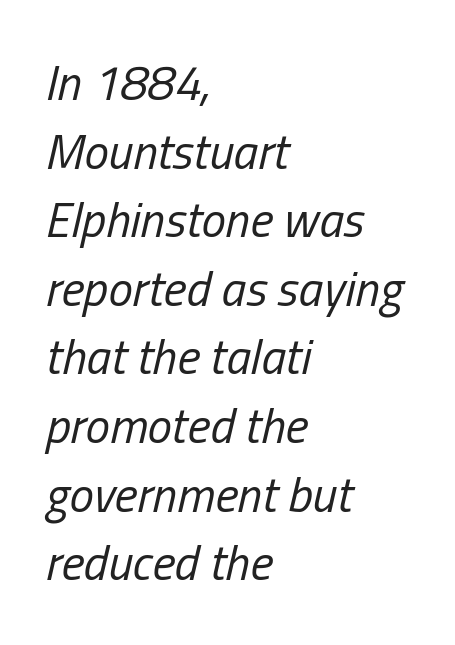
Q: Is the text bold? A: No.
Q: Is the text italic (slanted)? A: Yes, it leans right by about 13 degrees.
Q: Is the text underlined? A: No.
Q: How is the paragraph aligned? A: Left-aligned.
Q: Is the spacing between letters normal or unusually wide? A: Normal.
Q: Is the spacing between lines tight, normal or loose? A: Normal.
Q: Width (condensed, normal, or wide)? A: Condensed.
Q: Stroke contrast? A: Low.
Q: x-height? A: Medium.
Q: Monospaced? A: No.
